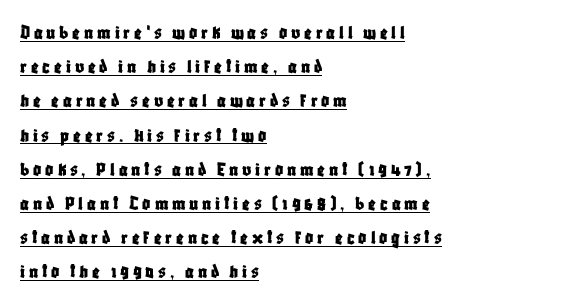
This is underlined copy, the kind a proofreader might mark for attention. Notice how the stems are strictly vertical — no italics here. The rag falls on the right side of this text block.
